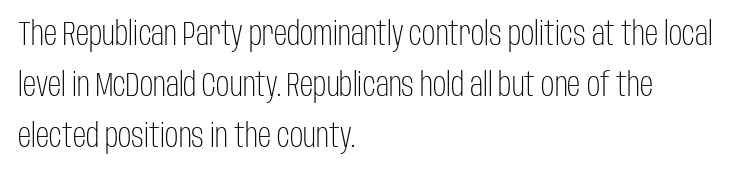
The image shows 33 px light, condensed sans-serif type, upright; set left-aligned, normal line spacing (1.54x), normal letter spacing, not underlined; low stroke contrast and a large x-height.
